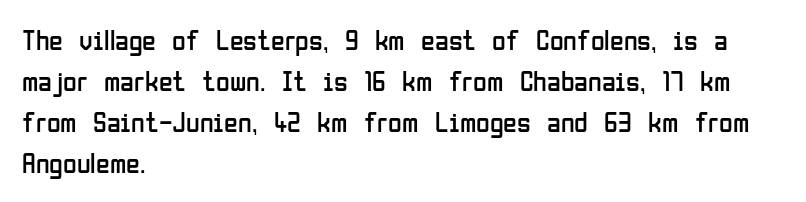
{"serif": "no", "italic": "no", "bold": "no", "weight": "regular", "width": "condensed", "stroke_contrast": "low", "x_height": "medium", "monospaced": "no", "underline": "no", "align": "left", "line_spacing": "normal", "line_spacing_ratio": 1.47, "letter_spacing": "normal", "letter_spacing_em": 0.0, "glyph_px": 28}
